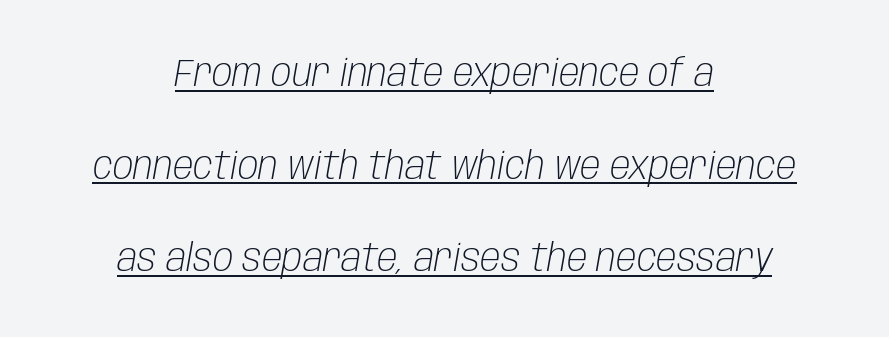
{"italic": "yes", "lean": "right", "slant_degrees": 10, "bold": "no", "weight": "light", "width": "condensed", "stroke_contrast": "low", "x_height": "large", "monospaced": "no", "underline": "yes", "align": "center", "line_spacing": "loose", "line_spacing_ratio": 2.44, "letter_spacing": "normal", "letter_spacing_em": 0.0, "glyph_px": 38}
